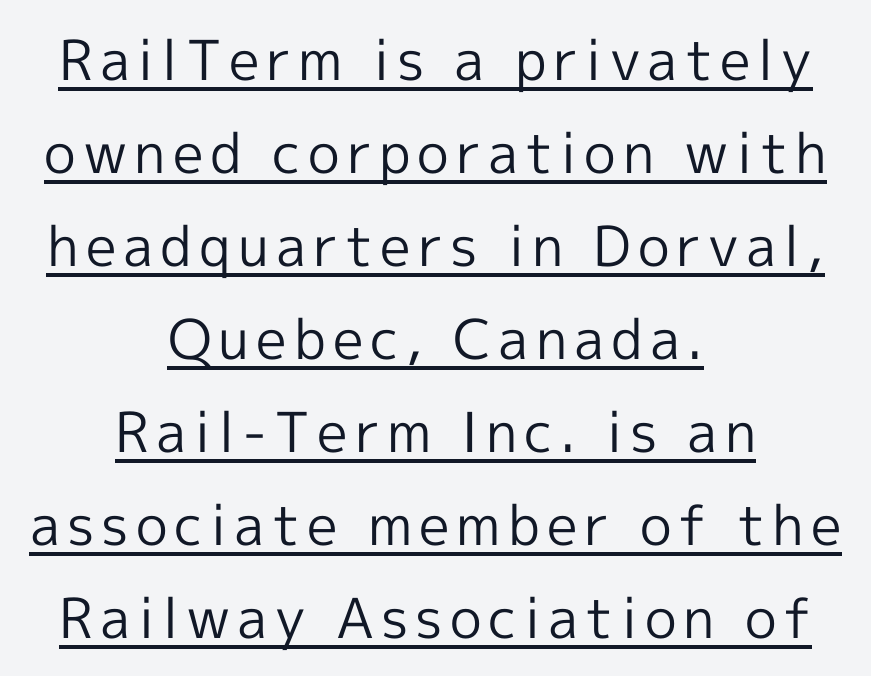
The rendering uses the underline text-decoration. Successive baselines arrive at the customary interval. Each line is balanced around a shared central axis. This is sans-serif lettering, the kind often seen on screens and signage.
